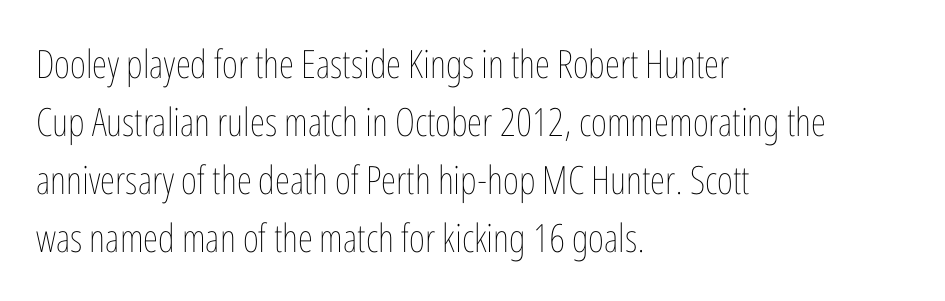
If you drew a line through each stem, it would be perfectly vertical. Bold? No — there's no thickening of the strokes. This sample has the flowing, uneven cadence of proportional lettering. Nobody touched the tracking dial on this one. This sample is left-justified, so line endings fall wherever the words run out.
